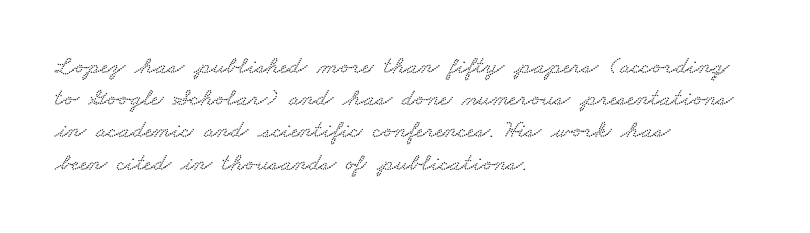
The image shows 25 px text type; set left-aligned, normal line spacing (1.29x), normal letter spacing, not underlined.
